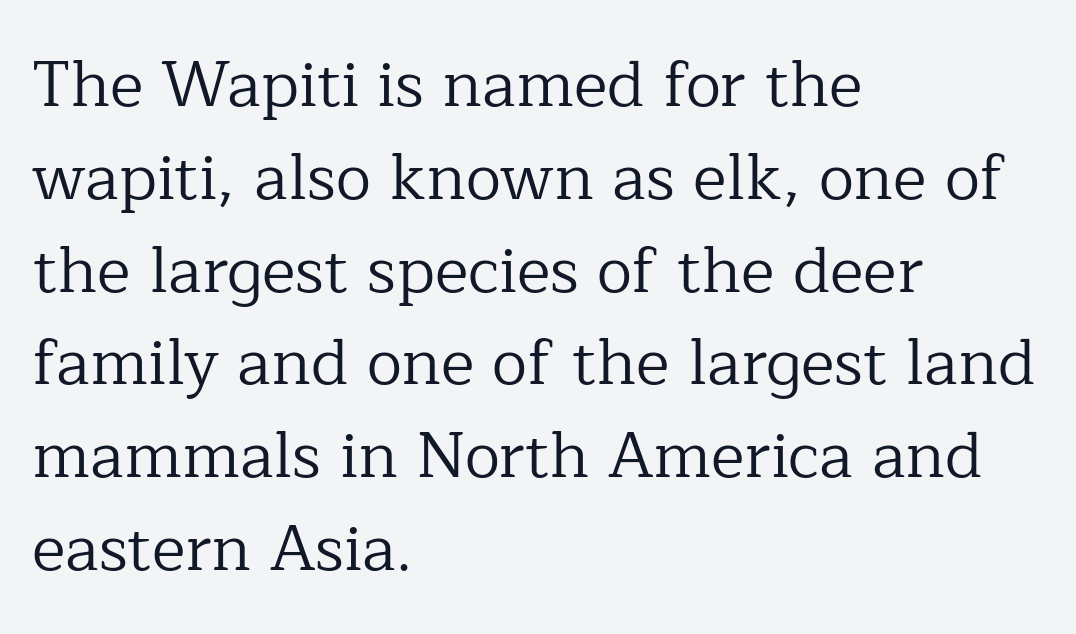
Descenders are the only things crossing below the line. Compared with typical paragraphs, the rows here are spaced about the same. The lines in this sample share a left origin and differ only in where they stop. Each letter keeps its own natural width here, so spacing adapts to shape. The letters sit at their default tracking, neither squeezed nor spread. The face used here is seriffed, in the tradition of book romans.
